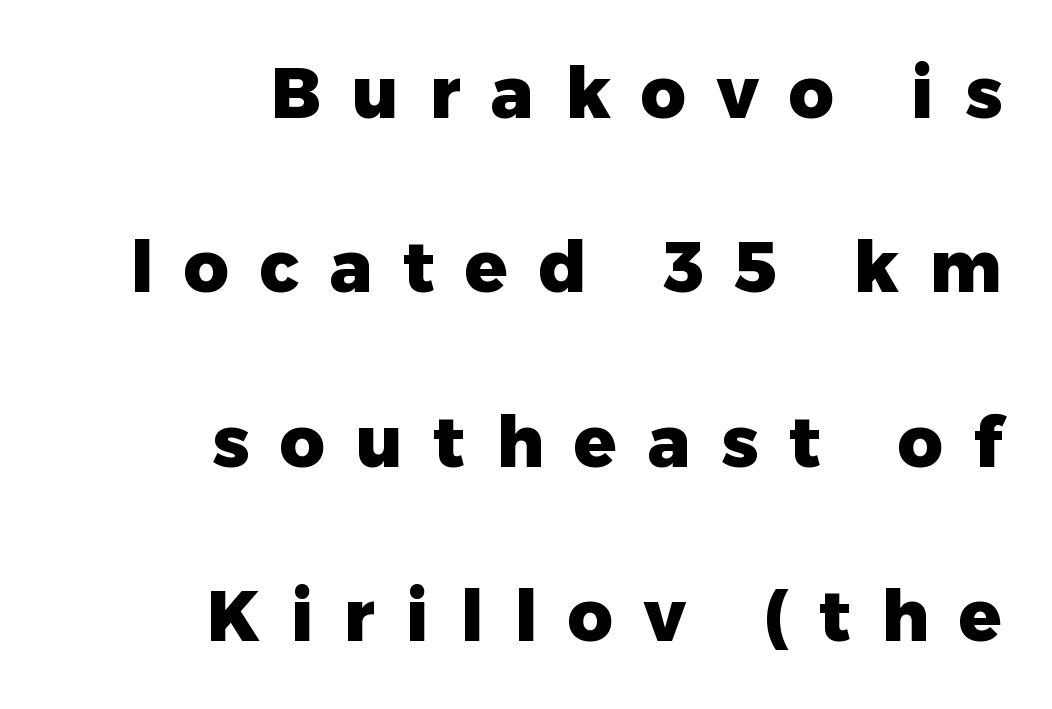
{"serif": "no", "italic": "no", "bold": "yes", "weight": "heavy", "width": "normal", "stroke_contrast": "low", "x_height": "medium", "monospaced": "no", "underline": "no", "align": "right", "line_spacing": "loose", "line_spacing_ratio": 2.49, "letter_spacing": "wide", "letter_spacing_em": 0.44, "glyph_px": 70}
